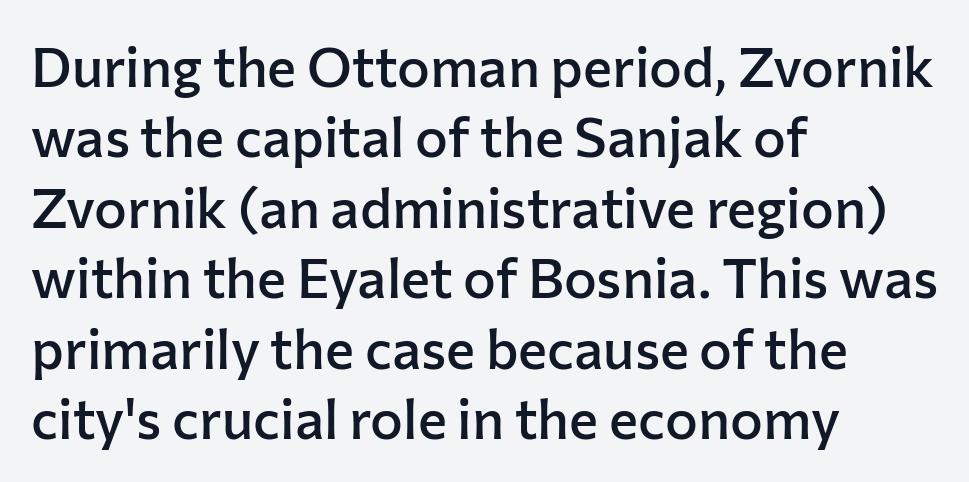
Q: Is the text bold? A: Semi-bold.
Q: Is the text italic (slanted)? A: No, it is upright.
Q: Is the typeface a serif or a sans-serif typeface? A: Sans-serif.
Q: Is the text underlined? A: No.
Q: How is the paragraph aligned? A: Left-aligned.
Q: Is the spacing between letters normal or unusually wide? A: Normal.
Q: Is the spacing between lines tight, normal or loose? A: Normal.
Q: Width (condensed, normal, or wide)? A: Normal.
Q: Stroke contrast? A: Low.
Q: x-height? A: Medium.
Q: Monospaced? A: No.
